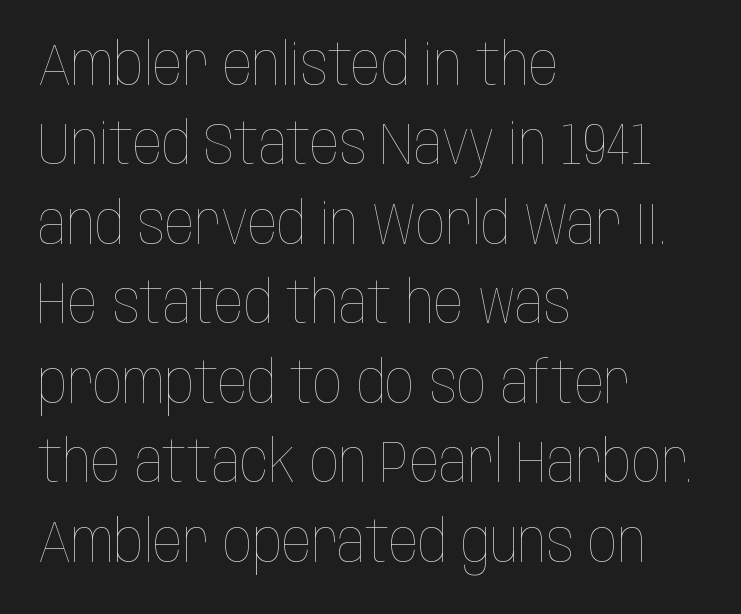
The image shows 58 px thin, condensed type, upright; set left-aligned, normal line spacing (1.37x), normal letter spacing, not underlined; low stroke contrast and a large x-height.
